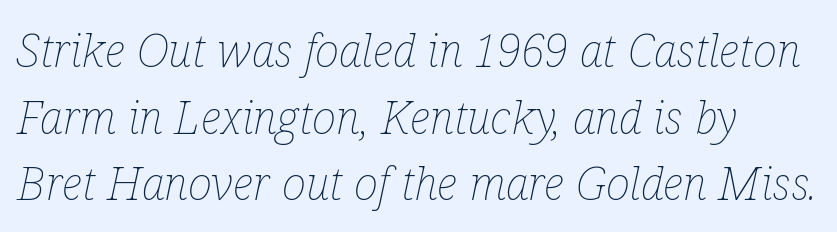
The lines sit at an ordinary, default distance from one another. Here the designer chose a conventional face with non-uniform glyph widths. Is the block centered? No — it sits flush against the left margin. The gap between lines stays unmarked. Nothing unusual about the tracking: characters are spaced as the font intends.
